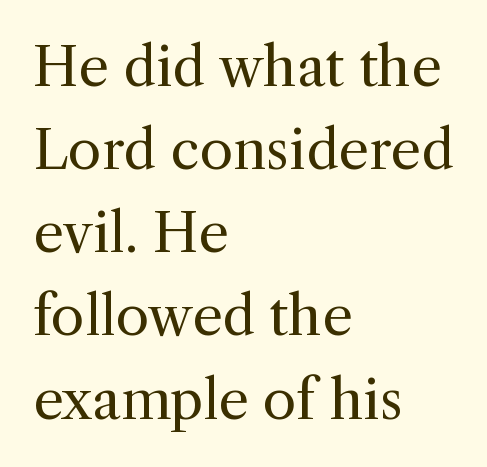
{"serif": "yes", "italic": "no", "bold": "no", "weight": "regular", "width": "normal", "x_height": "medium", "monospaced": "no", "underline": "no", "align": "left", "line_spacing": "normal", "line_spacing_ratio": 1.54, "letter_spacing": "normal", "letter_spacing_em": 0.0, "glyph_px": 54}
